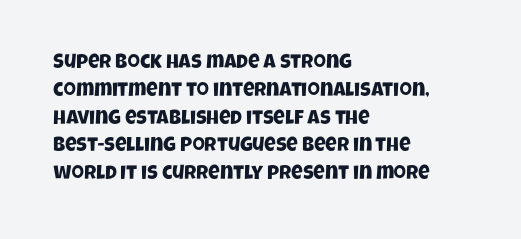
{"underline": "no", "align": "left", "line_spacing": "normal", "line_spacing_ratio": 1.39, "letter_spacing": "normal", "letter_spacing_em": 0.0, "glyph_px": 20}
